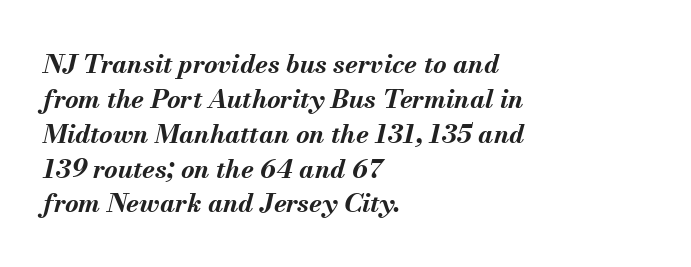
Q: Is the text bold? A: Yes.
Q: Is the text italic (slanted)? A: Yes, it leans right by about 13 degrees.
Q: Is the text underlined? A: No.
Q: How is the paragraph aligned? A: Left-aligned.
Q: Is the spacing between letters normal or unusually wide? A: Normal.
Q: Is the spacing between lines tight, normal or loose? A: Normal.
